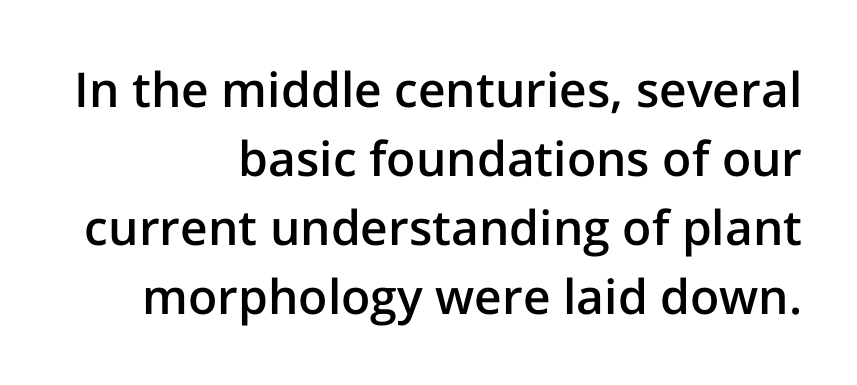
Q: Is the text bold? A: Semi-bold.
Q: Is the text italic (slanted)? A: No, it is upright.
Q: Is the typeface a serif or a sans-serif typeface? A: Sans-serif.
Q: Is the text underlined? A: No.
Q: How is the paragraph aligned? A: Right-aligned.
Q: Is the spacing between letters normal or unusually wide? A: Normal.
Q: Is the spacing between lines tight, normal or loose? A: Normal.
Q: Width (condensed, normal, or wide)? A: Normal.
Q: Stroke contrast? A: Low.
Q: x-height? A: Medium.
Q: Monospaced? A: No.
